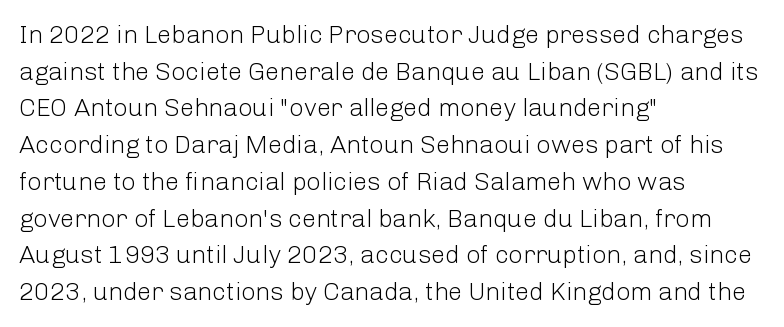
Weight: in the light-to-regular range. In CSS terms this would be text-align: left. The letters stand straight up with perfectly vertical stems. Each new line begins a customary step beneath the previous one. Characters follow at the spacing the type designer built in.
